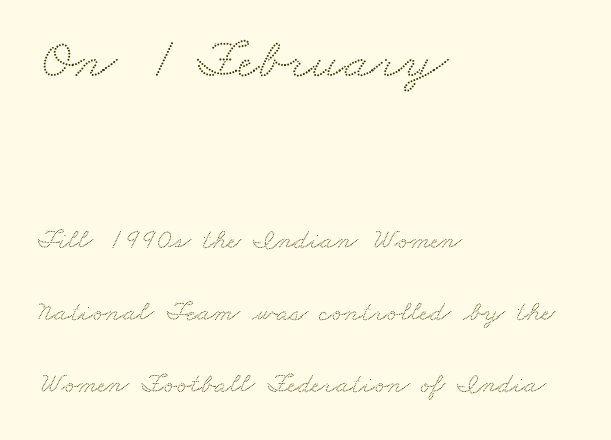
Leading: increased. A typesetter would call this zero additional tracking. Visually, the top section dominates because its glyphs are scaled up. These lines are composed in type with serifs. Varying glyph widths throughout — classic text-font behaviour.
